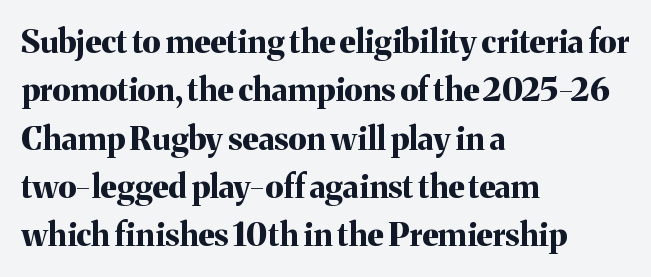
The image shows 32 px bold serif type, upright; set left-aligned, normal line spacing (1.51x), normal letter spacing, not underlined; medium stroke contrast and a medium x-height.
